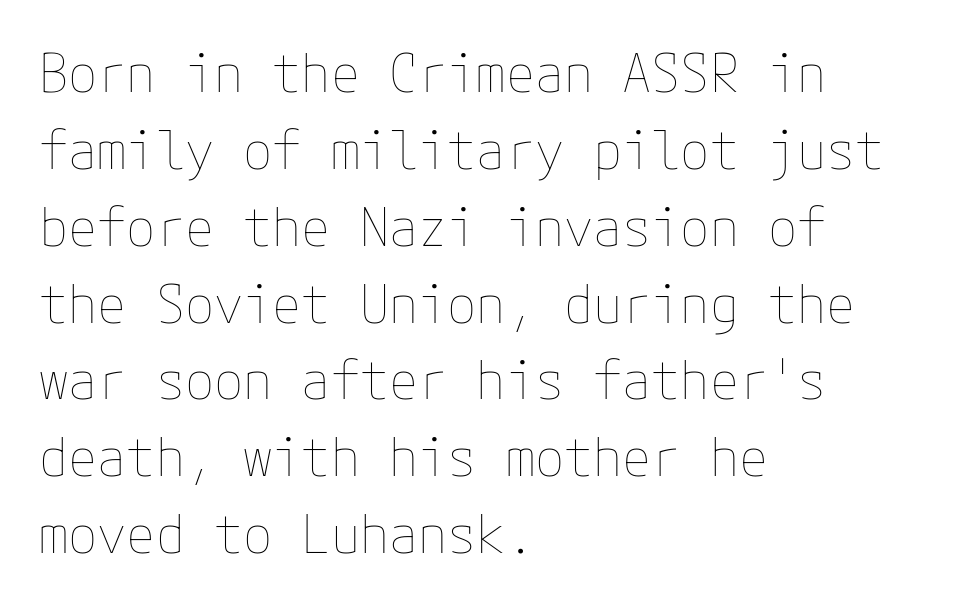
The image shows 53 px thin type, upright; set left-aligned, normal line spacing (1.45x), normal letter spacing, not underlined; low stroke contrast and a medium x-height.
